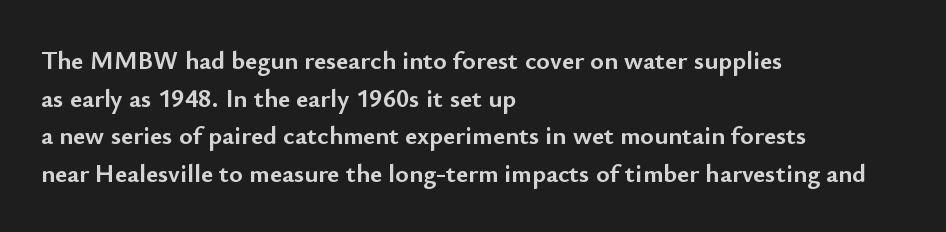
{"italic": "no", "bold": "yes", "underline": "no", "align": "left", "line_spacing": "normal", "line_spacing_ratio": 1.45, "letter_spacing": "normal", "letter_spacing_em": 0.0, "glyph_px": 26}
